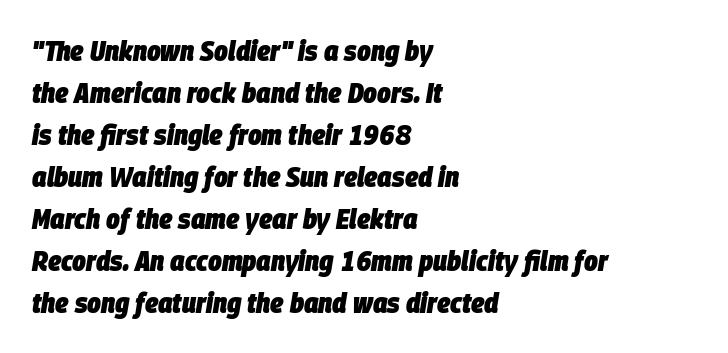
Q: Is the text bold? A: Yes.
Q: Is the text italic (slanted)? A: Yes, it leans right by about 9 degrees.
Q: Is the text underlined? A: No.
Q: How is the paragraph aligned? A: Left-aligned.
Q: Is the spacing between letters normal or unusually wide? A: Normal.
Q: Is the spacing between lines tight, normal or loose? A: Normal.
Q: Width (condensed, normal, or wide)? A: Condensed.
Q: Stroke contrast? A: Low.
Q: x-height? A: Large.
Q: Monospaced? A: No.
